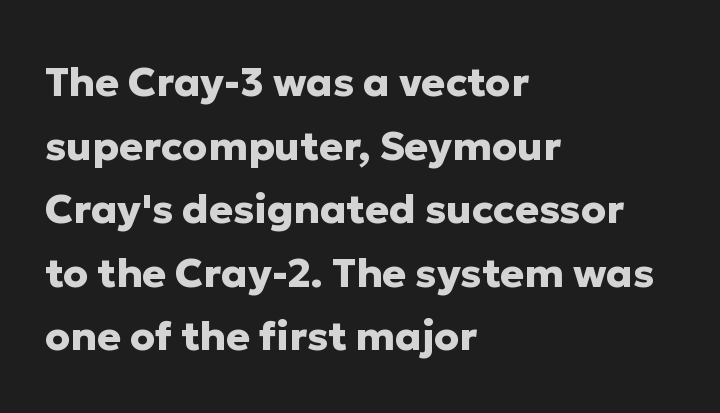
{"serif": "no", "italic": "no", "bold": "yes", "weight": "heavy", "width": "normal", "stroke_contrast": "low", "x_height": "medium", "monospaced": "no", "underline": "no", "align": "left", "line_spacing": "normal", "line_spacing_ratio": 1.59, "letter_spacing": "normal", "letter_spacing_em": 0.0, "glyph_px": 40}
